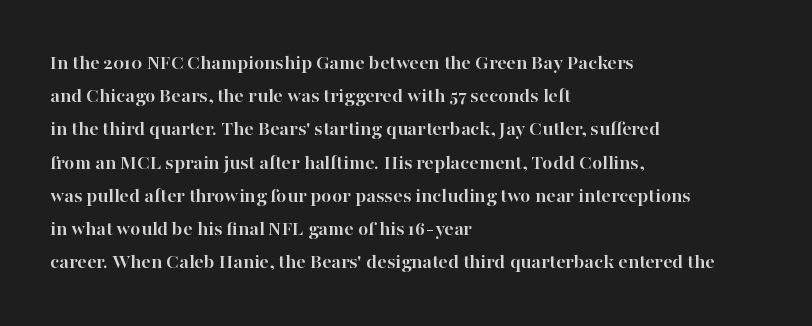
The font is running at its bold setting. Letters rest on an invisible, unmarked baseline. Students, note that the glyphs here touch the page at normal intervals. The rendering anchors every line to the left-hand side.
